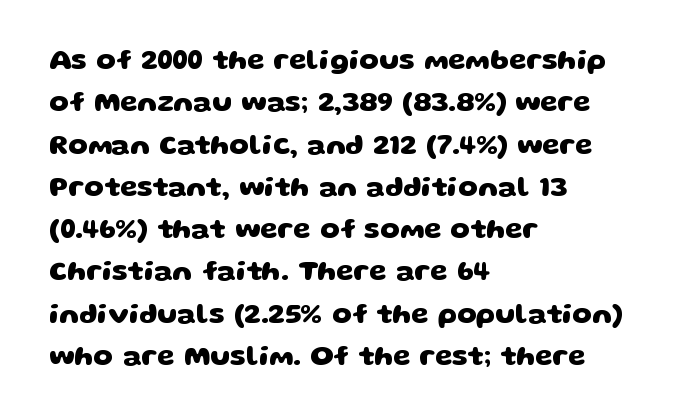
Q: Is the text bold? A: Yes.
Q: Is the typeface a serif or a sans-serif typeface? A: Sans-serif.
Q: Is the text underlined? A: No.
Q: How is the paragraph aligned? A: Left-aligned.
Q: Is the spacing between letters normal or unusually wide? A: Normal.
Q: Is the spacing between lines tight, normal or loose? A: Normal.
Q: Width (condensed, normal, or wide)? A: Wide.
Q: Stroke contrast? A: Low.
Q: x-height? A: Large.
Q: Monospaced? A: No.
